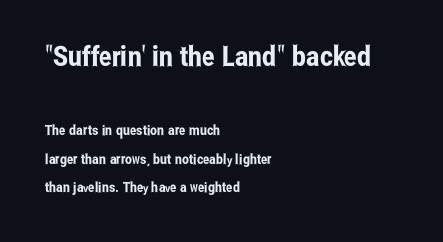
Q: Is the text italic (slanted)? A: No, it is upright.
Q: Is the typeface a serif or a sans-serif typeface? A: Sans-serif.
Q: Is the text underlined? A: No.
Q: How is the paragraph aligned? A: Left-aligned.
Q: Is the spacing between letters normal or unusually wide? A: Normal.
Q: Is the spacing between lines tight, normal or loose? A: Loose.
Q: Which block of text is set in a larger size, the first (top) or the second (bottom)? A: The first (top) one.
Q: Width (condensed, normal, or wide)? A: Condensed.
Q: Stroke contrast? A: Low.
Q: x-height? A: Medium.
Q: Monospaced? A: No.
